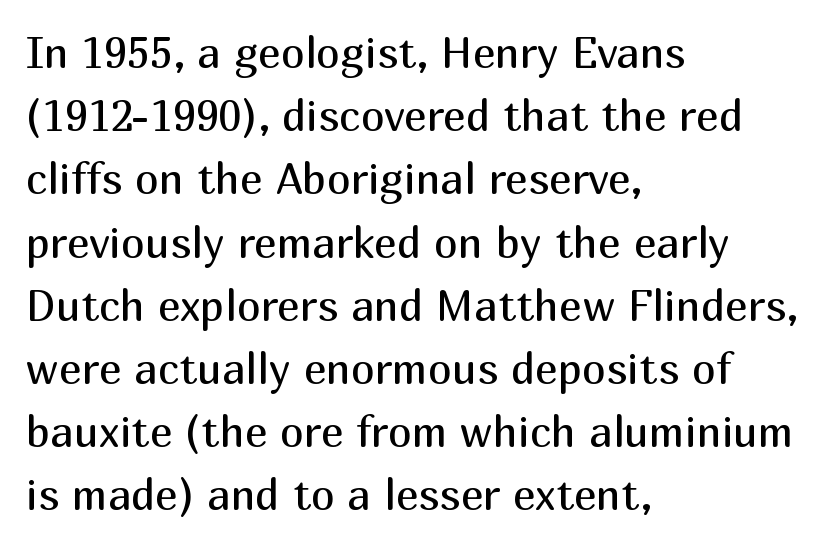
{"serif": "no", "italic": "no", "bold": "no", "weight": "regular", "width": "normal", "stroke_contrast": "medium", "x_height": "medium", "monospaced": "no", "underline": "no", "align": "left", "line_spacing": "normal", "line_spacing_ratio": 1.47, "letter_spacing": "normal", "letter_spacing_em": 0.0, "glyph_px": 43}
